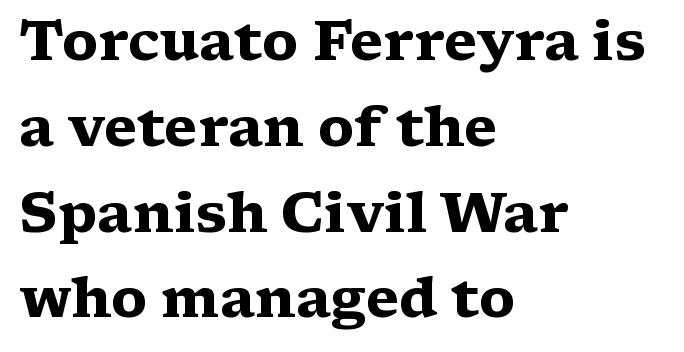
The face used here is seriffed, in the tradition of book romans. Vertically, the passage feels balanced, rows spaced as you'd expect. The font's upright variant was chosen for this text. Note the varied advance widths — an 'i' is clearly narrower than an 'm'.
